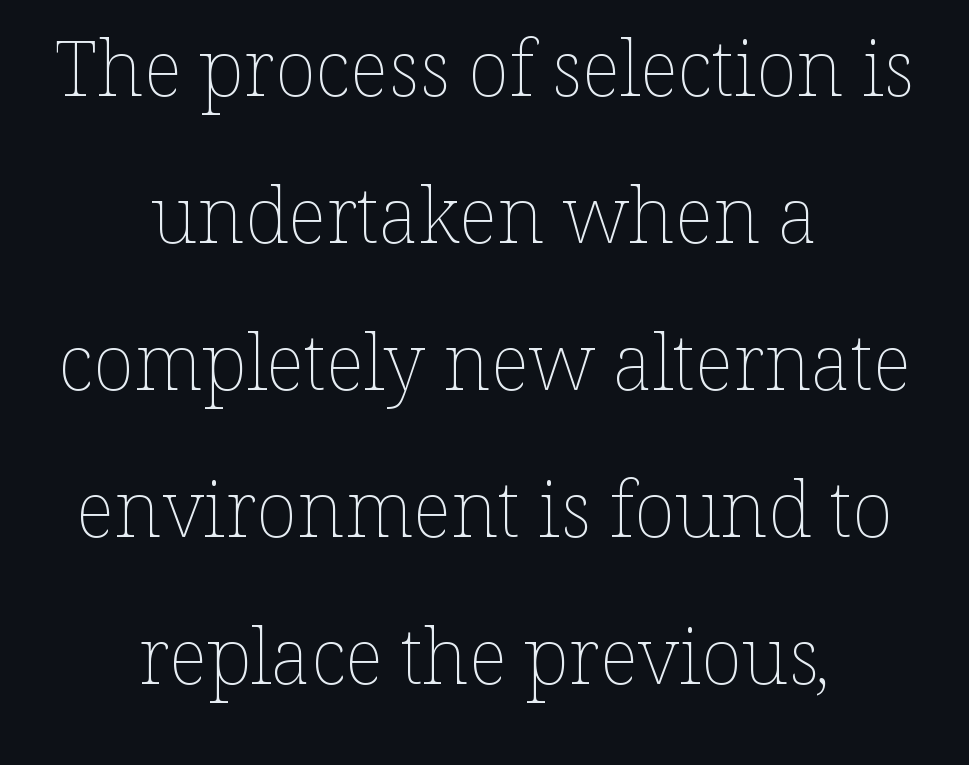
The passage shown is not bold in any degree. Notice the wide empty band between every row — that's loose leading. Think of a printed novel: that variable character pitch is what you see here. If you folded the block vertically in half, each line would mirror itself in length. Every stem runs plumb, perpendicular to the baseline.
